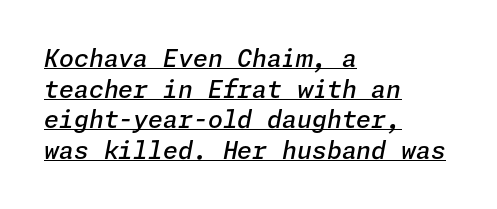
The image shows 24 px text type, italic (leaning right); set left-aligned, normal line spacing (1.28x), normal letter spacing, underlined.
